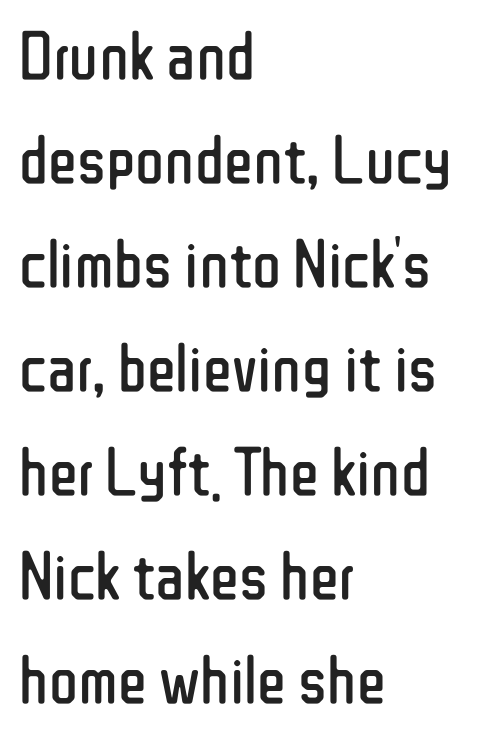
The designer went with a sans here, leaving each stem footless. A classic flush-left, rag-right setting is used for this passage. This block has exactly the height ordinary leading produces. You could not count columns in this text — the font is proportionally spaced. Vertical stems look standard width or narrower in stroke. The letterforms sit shoulder to shoulder at normal distance.
